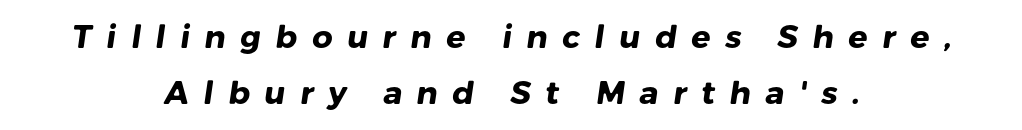
{"serif": "no", "bold": "yes", "weight": "heavy", "width": "normal", "stroke_contrast": "low", "x_height": "medium", "monospaced": "no", "underline": "no", "align": "center", "line_spacing_ratio": 1.74, "letter_spacing": "wide", "letter_spacing_em": 0.45, "glyph_px": 32}
